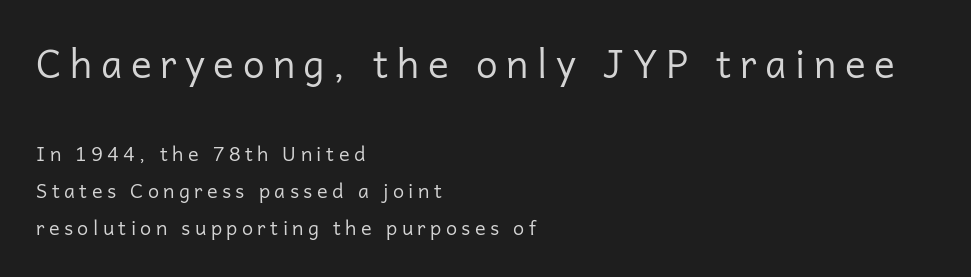
{"serif": "no", "italic": "no", "bold": "no", "weight": "regular", "width": "normal", "stroke_contrast": "low", "x_height": "medium", "monospaced": "no", "underline": "no", "align": "left", "line_spacing_ratio": 1.85, "letter_spacing": "wide", "letter_spacing_em": 0.22, "larger_block": "first", "size_ratio": 1.95, "glyph_px": 39}
